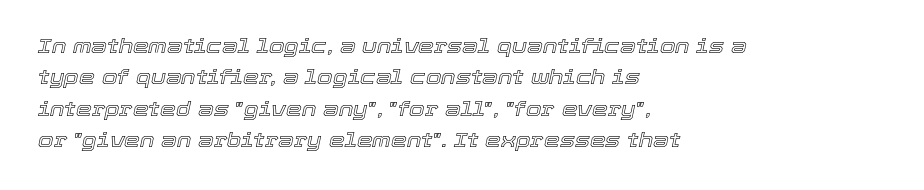
Each new line begins a customary step beneath the previous one. No word sits above an underline. Typeset ragged right — the left edge is the straight one. Yep, that's italic — everything's leaning.
